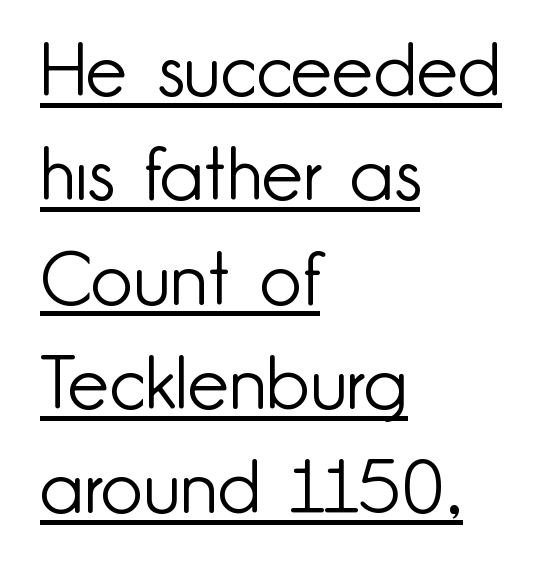
The image shows 74 px light sans-serif type, upright; set left-aligned, normal line spacing (1.41x), normal letter spacing, underlined; low stroke contrast and a small x-height.
